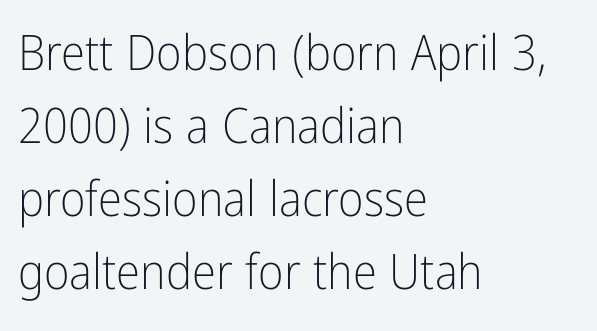
{"serif": "no", "italic": "no", "bold": "no", "weight": "light", "width": "condensed", "stroke_contrast": "low", "x_height": "medium", "monospaced": "no", "underline": "no", "align": "left", "line_spacing": "normal", "line_spacing_ratio": 1.49, "letter_spacing": "normal", "letter_spacing_em": 0.0, "glyph_px": 49}
